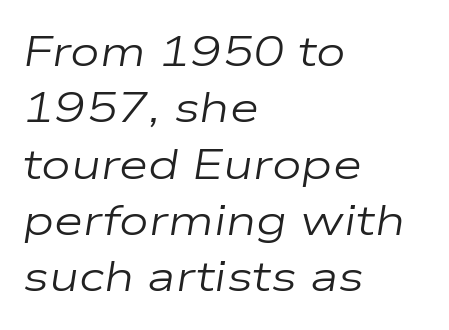
Q: Is the text bold? A: No.
Q: Is the text italic (slanted)? A: Yes, it leans right by about 9 degrees.
Q: Is the text underlined? A: No.
Q: How is the paragraph aligned? A: Left-aligned.
Q: Is the spacing between letters normal or unusually wide? A: Normal.
Q: Is the spacing between lines tight, normal or loose? A: Normal.
Q: Width (condensed, normal, or wide)? A: Wide.
Q: Stroke contrast? A: Low.
Q: x-height? A: Medium.
Q: Monospaced? A: No.
